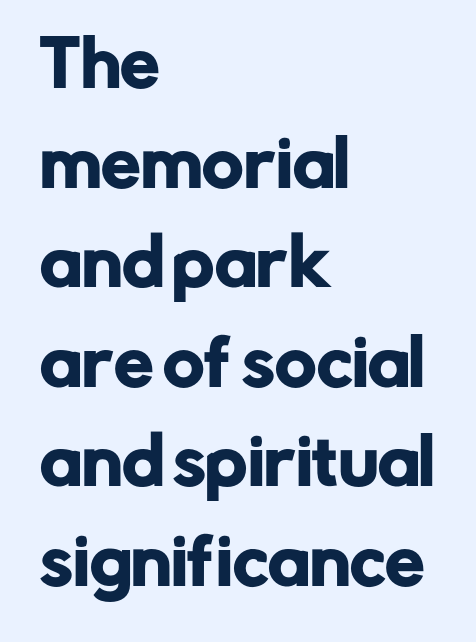
{"serif": "no", "italic": "no", "width": "normal", "stroke_contrast": "low", "x_height": "medium", "monospaced": "no", "underline": "no", "align": "left", "line_spacing": "normal", "line_spacing_ratio": 1.58, "letter_spacing": "normal", "letter_spacing_em": 0.0, "glyph_px": 63}
